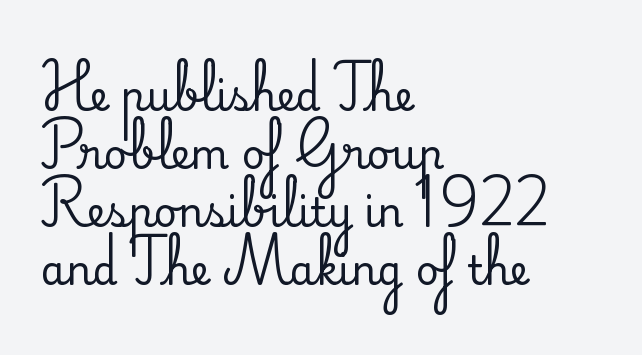
{"serif": "yes", "italic": "no", "width": "normal", "stroke_contrast": "medium", "x_height": "small", "monospaced": "no", "underline": "no", "align": "left", "line_spacing": "normal", "line_spacing_ratio": 1.45, "letter_spacing": "normal", "letter_spacing_em": 0.0, "glyph_px": 40}
